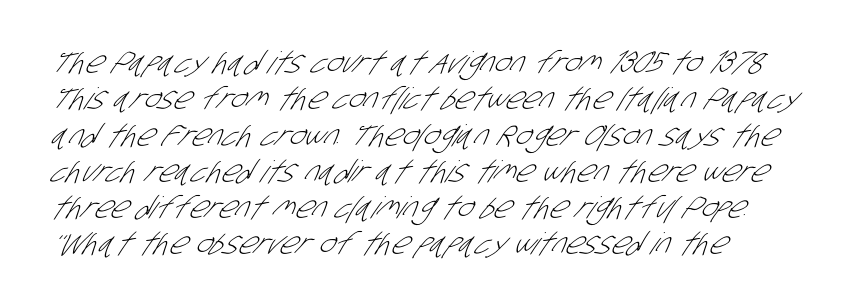
Q: Is the text bold? A: No.
Q: Is the typeface a serif or a sans-serif typeface? A: Sans-serif.
Q: Is the text underlined? A: No.
Q: How is the paragraph aligned? A: Left-aligned.
Q: Is the spacing between letters normal or unusually wide? A: Normal.
Q: Width (condensed, normal, or wide)? A: Condensed.
Q: Stroke contrast? A: Low.
Q: x-height? A: Large.
Q: Monospaced? A: No.
